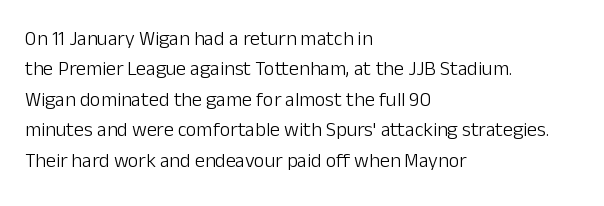
The image shows 20 px text type, upright; set left-aligned, normal line spacing (1.52x), normal letter spacing, not underlined.
